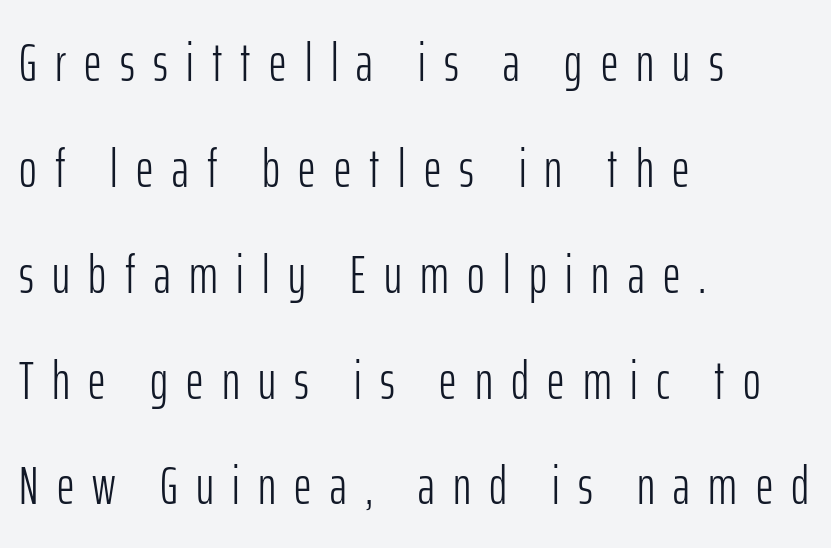
The image shows 54 px light, condensed sans-serif type, upright; set left-aligned, loose line spacing (1.96x), unusually wide letter spacing (+0.34 em), not underlined; low stroke contrast and a medium x-height.
